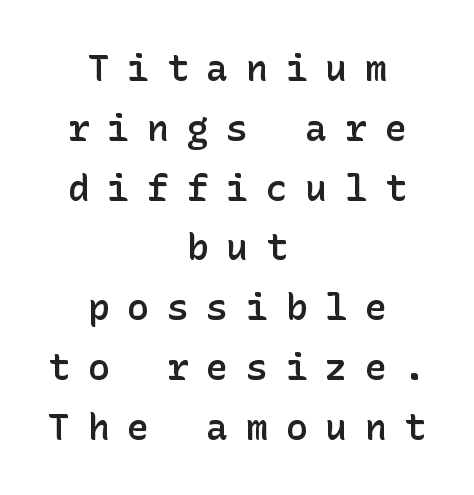
The image shows 36 px semibold sans-serif type, upright; set centered, normal line spacing (1.66x), unusually wide letter spacing (+0.5 em), not underlined; low stroke contrast and a medium x-height.
